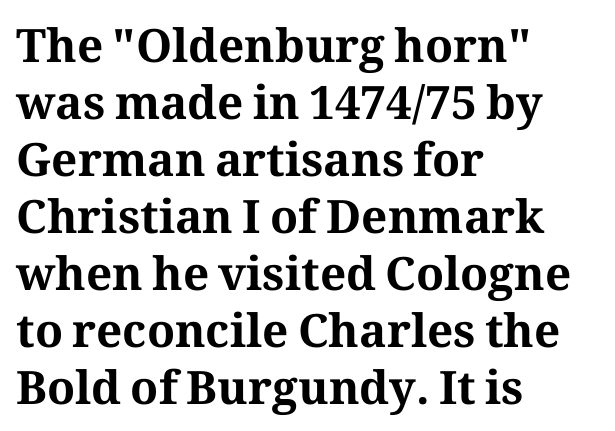
{"serif": "yes", "italic": "no", "bold": "yes", "weight": "bold", "width": "normal", "stroke_contrast": "medium", "x_height": "medium", "monospaced": "no", "underline": "no", "align": "left", "line_spacing_ratio": 1.24, "letter_spacing": "normal", "letter_spacing_em": 0.0, "glyph_px": 46}
